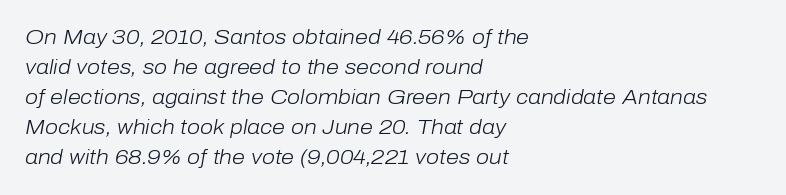
Q: Is the text bold? A: No.
Q: Is the text italic (slanted)? A: Yes, it leans right by about 10 degrees.
Q: Is the text underlined? A: No.
Q: How is the paragraph aligned? A: Left-aligned.
Q: Is the spacing between letters normal or unusually wide? A: Normal.
Q: Is the spacing between lines tight, normal or loose? A: Normal.
